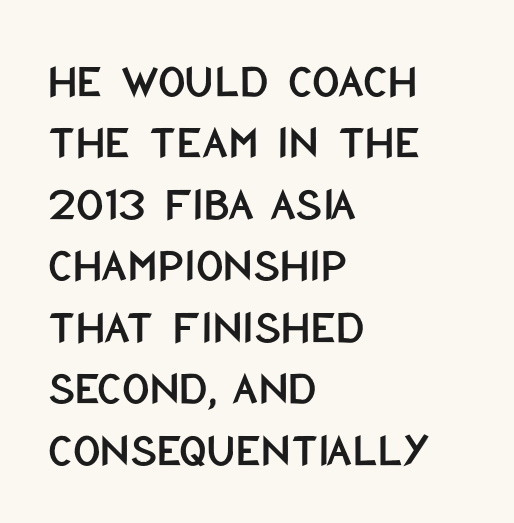
{"serif": "no", "italic": "no", "width": "condensed", "stroke_contrast": "low", "x_height": "large", "monospaced": "no", "underline": "no", "align": "left", "line_spacing": "normal", "line_spacing_ratio": 1.28, "letter_spacing": "normal", "letter_spacing_em": 0.0, "glyph_px": 48}
